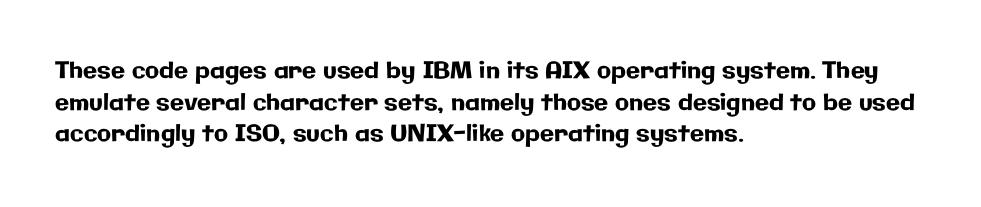
The image shows 23 px text type, upright; set left-aligned, normal line spacing (1.38x), normal letter spacing, not underlined.
